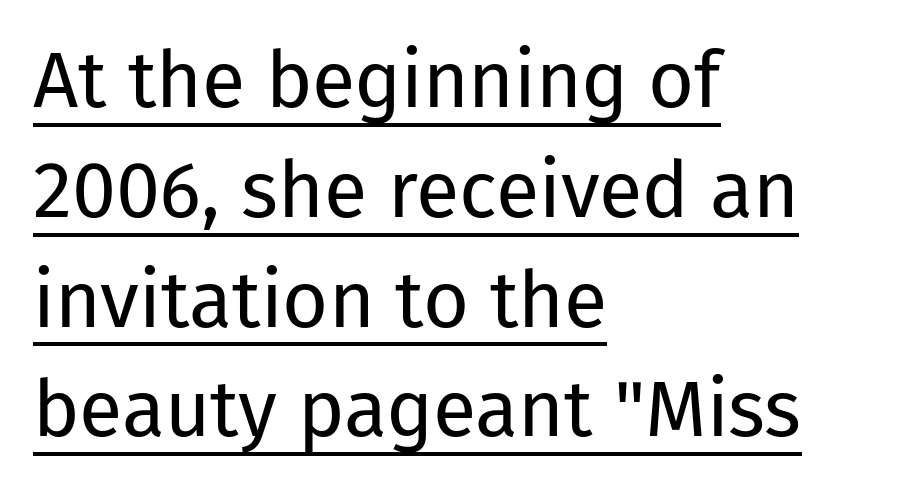
{"serif": "no", "italic": "no", "bold": "no", "weight": "regular", "width": "normal", "stroke_contrast": "low", "x_height": "medium", "monospaced": "no", "underline": "yes", "align": "left", "line_spacing": "normal", "line_spacing_ratio": 1.39, "letter_spacing": "normal", "letter_spacing_em": 0.0, "glyph_px": 79}
